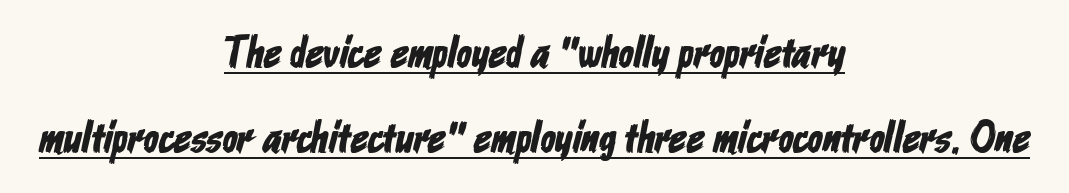
{"serif": "no", "width": "condensed", "stroke_contrast": "low", "x_height": "medium", "monospaced": "no", "underline": "yes", "align": "center", "line_spacing": "loose", "line_spacing_ratio": 1.93, "letter_spacing": "normal", "letter_spacing_em": 0.0, "glyph_px": 44}
